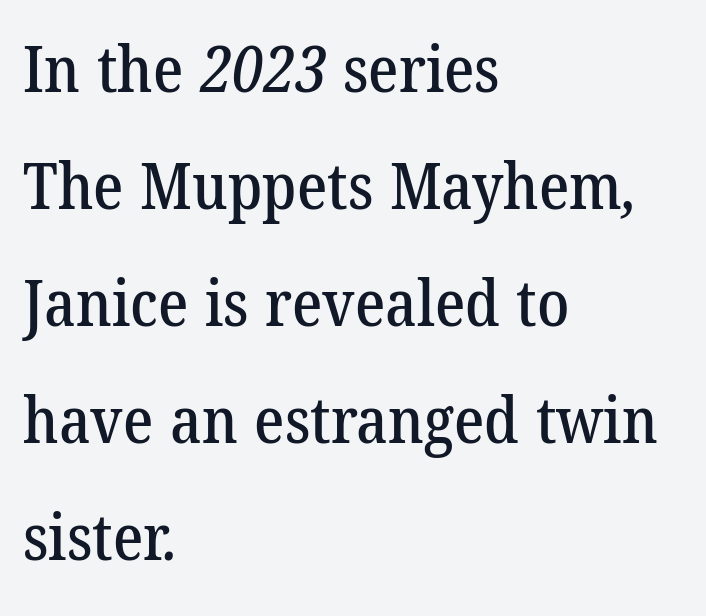
{"serif": "yes", "width": "normal", "stroke_contrast": "low", "x_height": "medium", "monospaced": "no", "underline": "no", "align": "left", "line_spacing_ratio": 1.83, "letter_spacing": "normal", "letter_spacing_em": 0.0, "glyph_px": 64}
